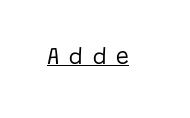
The image shows 23 px text type, upright; set unusually wide letter spacing (+0.43 em), underlined.
